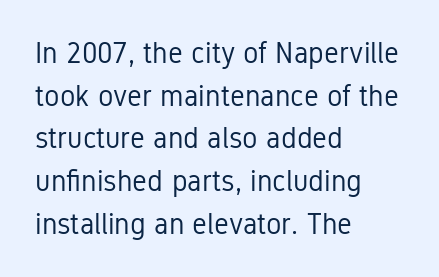
The image shows 29 px regular-weight, condensed sans-serif type, upright; set left-aligned, normal line spacing (1.47x), normal letter spacing, not underlined; low stroke contrast and a medium x-height.
